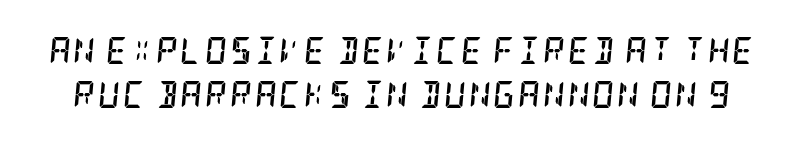
Q: Is the text bold? A: Yes.
Q: Is the text italic (slanted)? A: Yes, it leans right by about 5 degrees.
Q: Is the text underlined? A: No.
Q: Is the spacing between lines tight, normal or loose? A: Normal.
